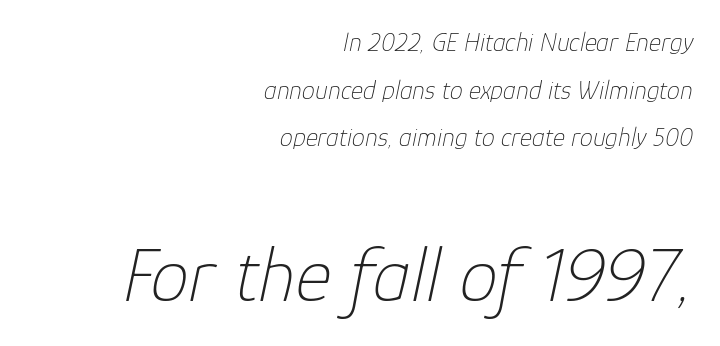
{"italic": "yes", "lean": "right", "slant_degrees": 12, "bold": "no", "weight": "thin", "width": "normal", "stroke_contrast": "low", "x_height": "medium", "monospaced": "no", "underline": "no", "align": "right", "line_spacing_ratio": 1.83, "letter_spacing": "normal", "letter_spacing_em": 0.0, "larger_block": "second", "size_ratio": 2.96, "glyph_px": 77}
